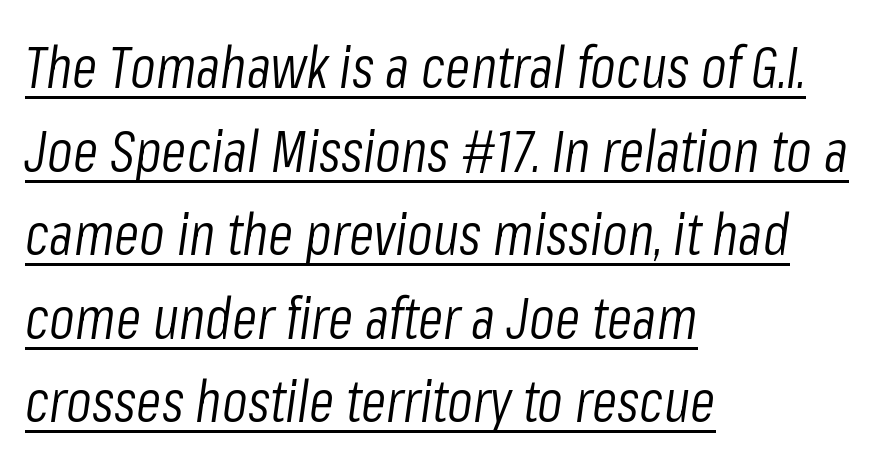
The image shows 58 px light, condensed type, italic (leaning right); set left-aligned, normal line spacing (1.44x), normal letter spacing, underlined; low stroke contrast and a medium x-height.
